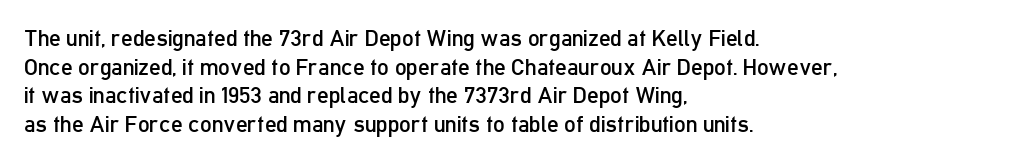
The image shows 23 px text type, upright; set left-aligned, line spacing 1.24x, normal letter spacing, not underlined.
